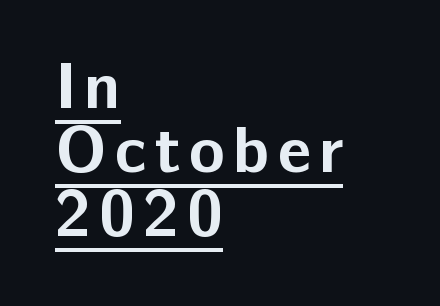
{"serif": "no", "italic": "no", "bold": "yes", "weight": "bold", "width": "normal", "stroke_contrast": "low", "x_height": "medium", "monospaced": "no", "underline": "yes", "align": "left", "line_spacing": "tight", "line_spacing_ratio": 0.97, "glyph_px": 66}
